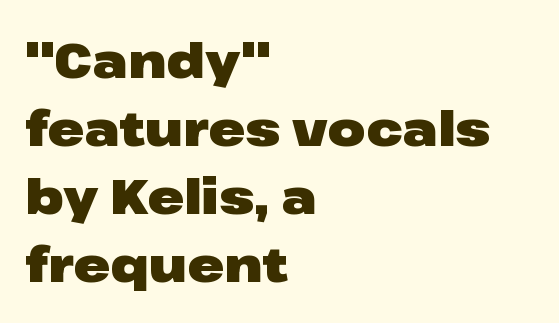
The image shows 49 px heavy, wide sans-serif type, upright; set left-aligned, normal line spacing (1.39x), normal letter spacing, not underlined; low stroke contrast and a medium x-height.
